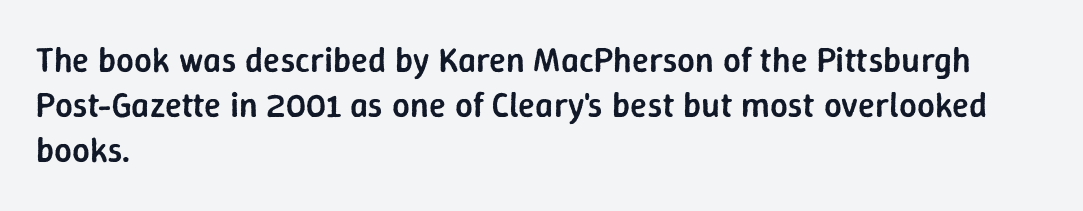
The image shows 35 px semibold sans-serif type, upright; set left-aligned, normal line spacing (1.29x), normal letter spacing, not underlined; low stroke contrast and a medium x-height.
